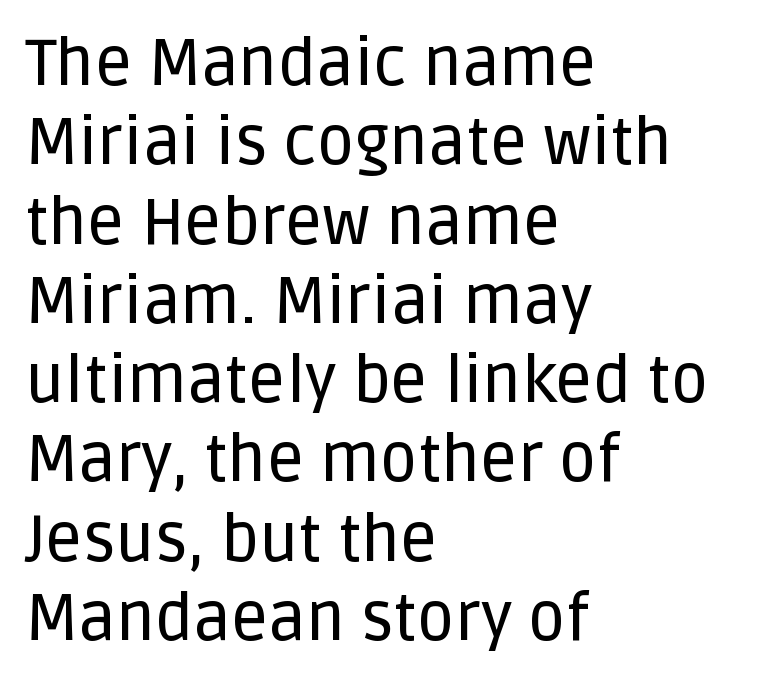
The image shows 65 px sans-serif type, upright; set left-aligned, line spacing 1.22x, normal letter spacing, not underlined; low stroke contrast and a large x-height.
